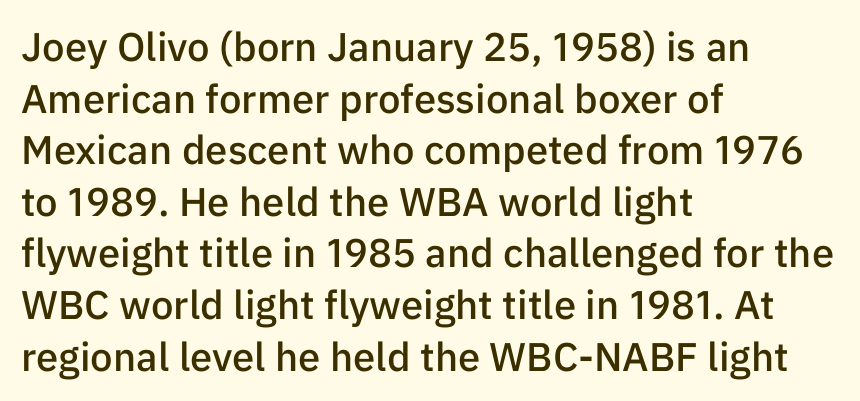
Q: Is the text bold? A: Semi-bold.
Q: Is the text italic (slanted)? A: No, it is upright.
Q: Is the typeface a serif or a sans-serif typeface? A: Sans-serif.
Q: Is the text underlined? A: No.
Q: How is the paragraph aligned? A: Left-aligned.
Q: Is the spacing between letters normal or unusually wide? A: Normal.
Q: Is the spacing between lines tight, normal or loose? A: Normal.
Q: Width (condensed, normal, or wide)? A: Normal.
Q: Stroke contrast? A: Low.
Q: x-height? A: Medium.
Q: Monospaced? A: No.
